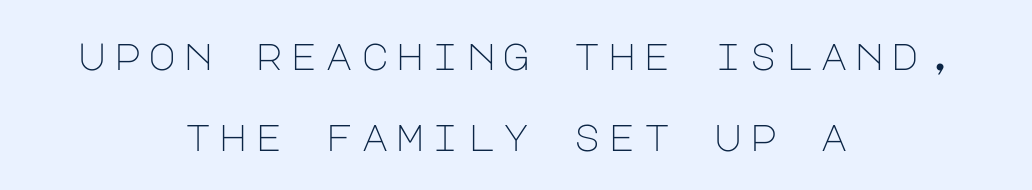
Q: Is the text bold? A: No.
Q: Is the text italic (slanted)? A: No, it is upright.
Q: Is the typeface a serif or a sans-serif typeface? A: Sans-serif.
Q: Is the text underlined? A: No.
Q: How is the paragraph aligned? A: Centered.
Q: Is the spacing between lines tight, normal or loose? A: Loose.
Q: Width (condensed, normal, or wide)? A: Normal.
Q: Stroke contrast? A: Low.
Q: x-height? A: Large.
